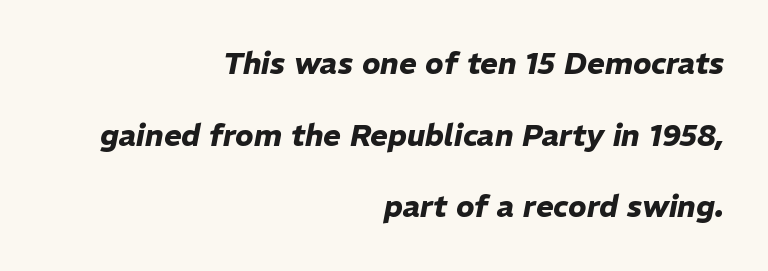
Look at the tracking — it's just the regular setting, nothing added. Anything drawn beneath the words? Only blank space. Compared with typical paragraphs, the rows here are farther apart. Do the characters align in a grid? No, the font is proportional. These lines were composed using italics.
